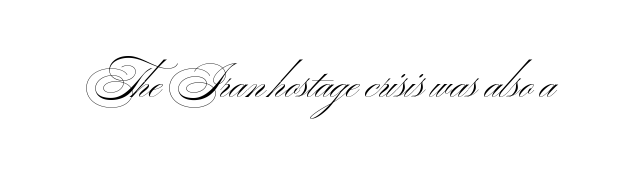
Q: Is the text bold? A: No.
Q: Is the typeface a serif or a sans-serif typeface? A: Sans-serif.
Q: Is the text underlined? A: No.
Q: Is the spacing between letters normal or unusually wide? A: Normal.
Q: Width (condensed, normal, or wide)? A: Wide.
Q: Stroke contrast? A: Medium.
Q: x-height? A: Small.
Q: Monospaced? A: No.
